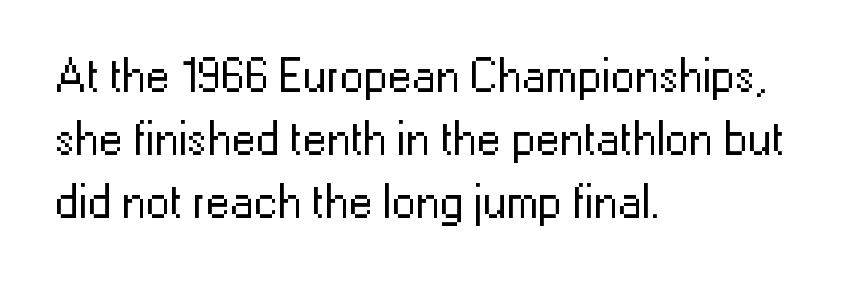
The ragged edge is on the right, which tells us the setting is flush left. Type style note: lacks serifs. A typesetter would call this zero additional tracking. The strokes are not fattened; the text isn't bold. Clear beneath every line of the passage.
